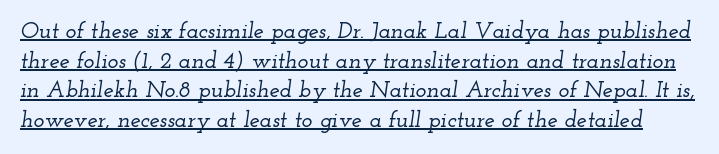
Like a heading marked for emphasis, these lines bear an underscore. These lines sit exactly where default settings would place them. Nobody touched the tracking dial on this one. The rendering applies a slant to the glyphs.
